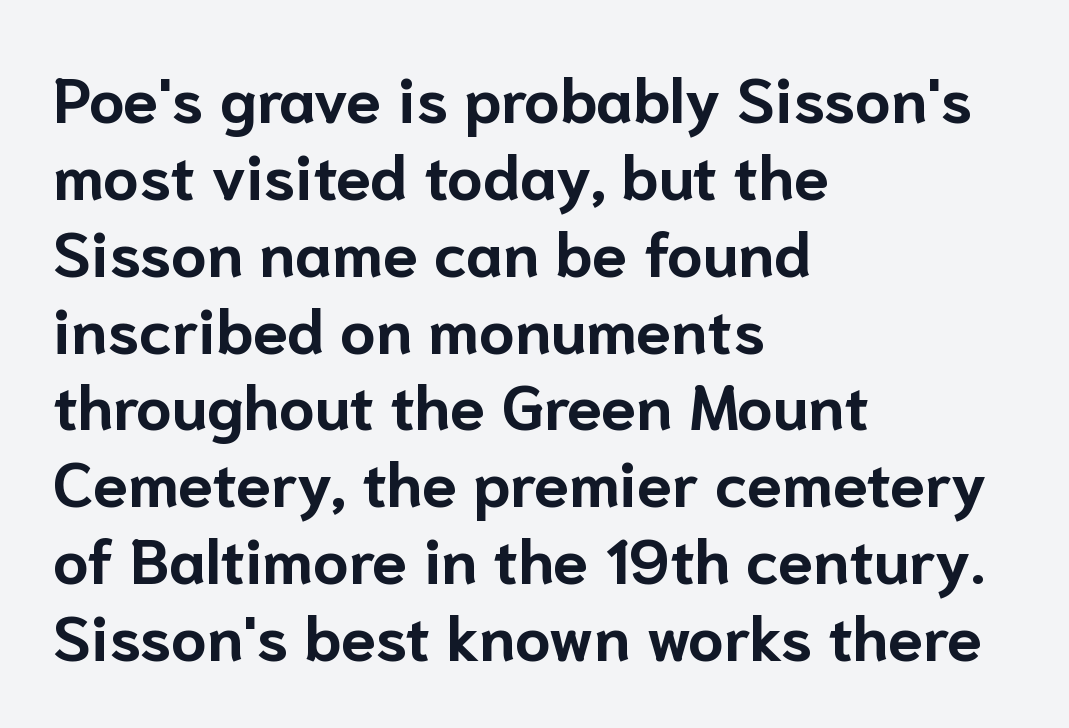
This is sans-serif lettering, the kind often seen on screens and signage. Left-aligned paragraph, ragged on the right. Posture: straight, roman, zero tilt. The letters advance in unequal steps, a hallmark of proportional type. Compared with typical body copy, the letter spacing here is the same. Anything drawn beneath the words? Only blank space.
